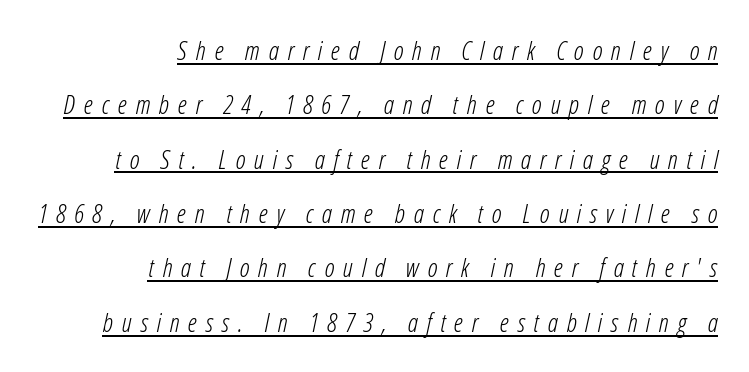
Q: Is the text bold? A: No.
Q: Is the text italic (slanted)? A: Yes, it leans right by about 12 degrees.
Q: Is the text underlined? A: Yes.
Q: How is the paragraph aligned? A: Right-aligned.
Q: Is the spacing between letters normal or unusually wide? A: Unusually wide.
Q: Is the spacing between lines tight, normal or loose? A: Loose.
